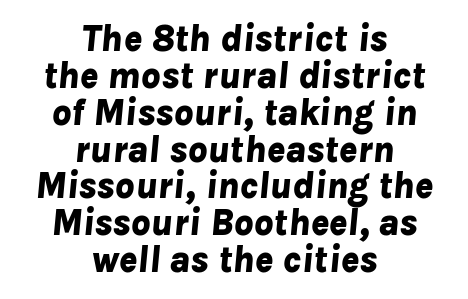
In terms of posture, this sample is oblique. Chunky letters — that's bold for sure. Underlining? Definitely not there. Both edges are ragged and mirror each other, which tells us the setting is centered. This sample trades vertical openness for compactness between lines.
